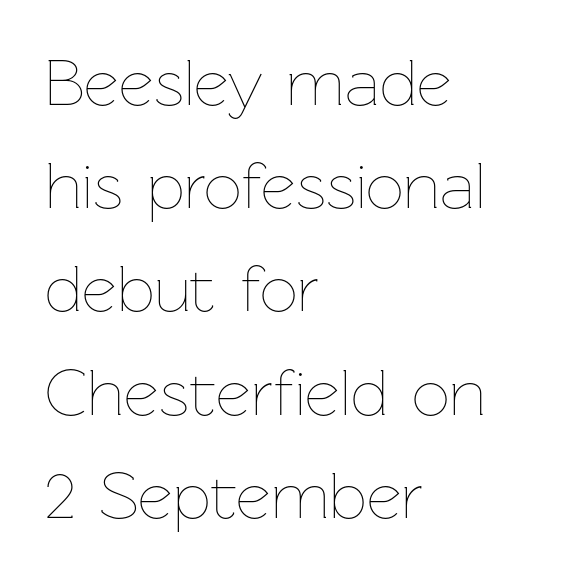
The image shows 67 px thin type, upright; set left-aligned, normal line spacing (1.54x), normal letter spacing, not underlined; low stroke contrast and a medium x-height.
